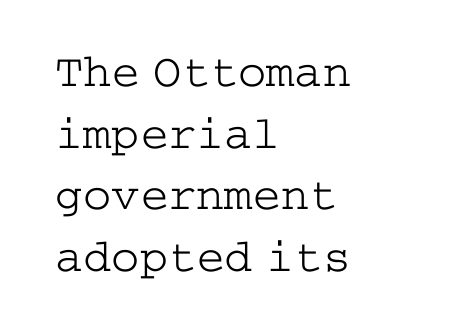
The image shows 47 px light, wide serif type, upright; set left-aligned, normal line spacing (1.31x), normal letter spacing, not underlined; low stroke contrast and a medium x-height.
